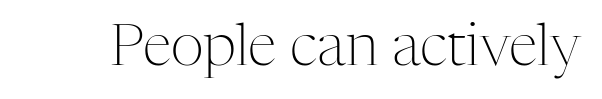
{"serif": "yes", "italic": "no", "bold": "no", "weight": "light", "width": "normal", "stroke_contrast": "medium", "x_height": "medium", "monospaced": "no", "underline": "no", "letter_spacing": "normal", "letter_spacing_em": 0.0, "glyph_px": 58}
